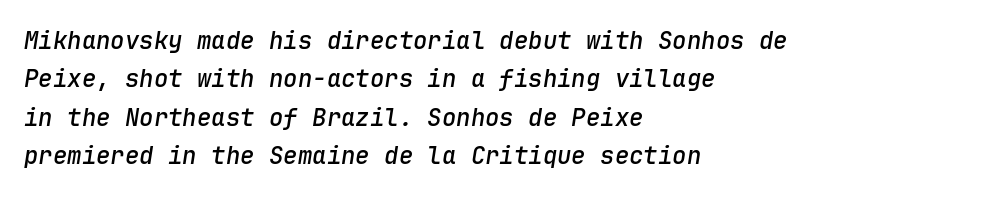
{"italic": "yes", "lean": "right", "slant_degrees": 9, "bold": "semi", "underline": "no", "align": "left", "line_spacing": "normal", "line_spacing_ratio": 1.6, "letter_spacing": "normal", "letter_spacing_em": 0.0, "glyph_px": 24}
